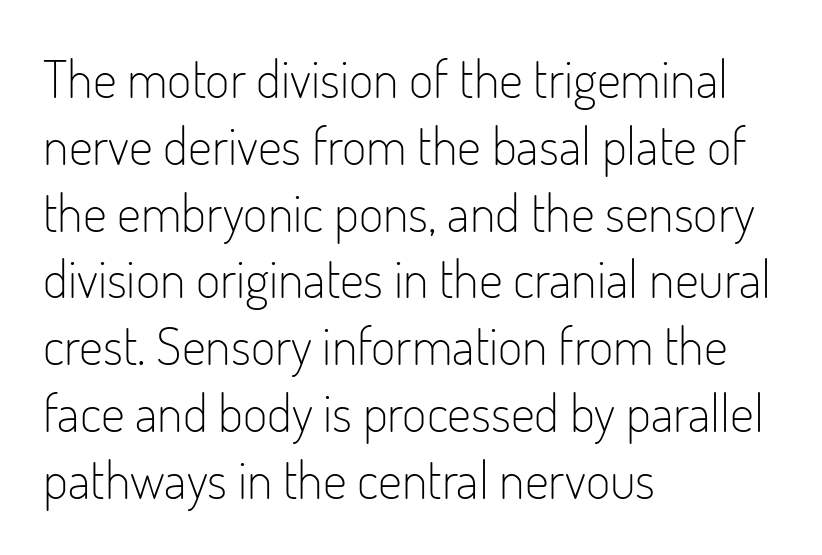
This block has exactly the height ordinary leading produces. The passage is arranged the way most books set body copy — flush left. Unmarked baselines from the first word to the last. Type style note: lacks serifs.
